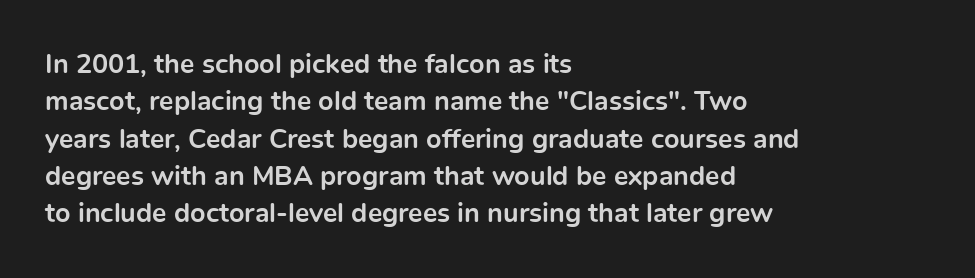
{"italic": "no", "bold": "yes", "underline": "no", "align": "left", "line_spacing": "normal", "line_spacing_ratio": 1.38, "letter_spacing": "normal", "letter_spacing_em": 0.0, "glyph_px": 27}
